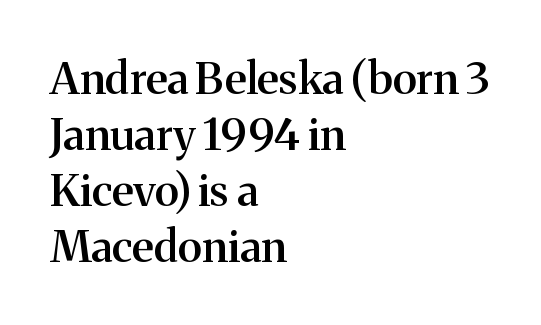
{"serif": "yes", "italic": "no", "bold": "semi", "weight": "semibold", "width": "normal", "stroke_contrast": "medium", "x_height": "medium", "monospaced": "no", "underline": "no", "align": "left", "line_spacing": "normal", "line_spacing_ratio": 1.27, "letter_spacing": "normal", "letter_spacing_em": 0.0, "glyph_px": 44}
